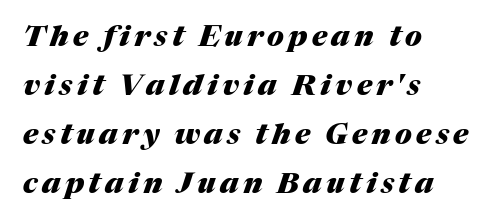
Q: Is the text bold? A: Yes.
Q: Is the text italic (slanted)? A: Yes, it leans right by about 17 degrees.
Q: Is the text underlined? A: No.
Q: How is the paragraph aligned? A: Left-aligned.
Q: Is the spacing between lines tight, normal or loose? A: Normal.
Q: Width (condensed, normal, or wide)? A: Normal.
Q: Stroke contrast? A: Medium.
Q: x-height? A: Medium.
Q: Monospaced? A: No.
